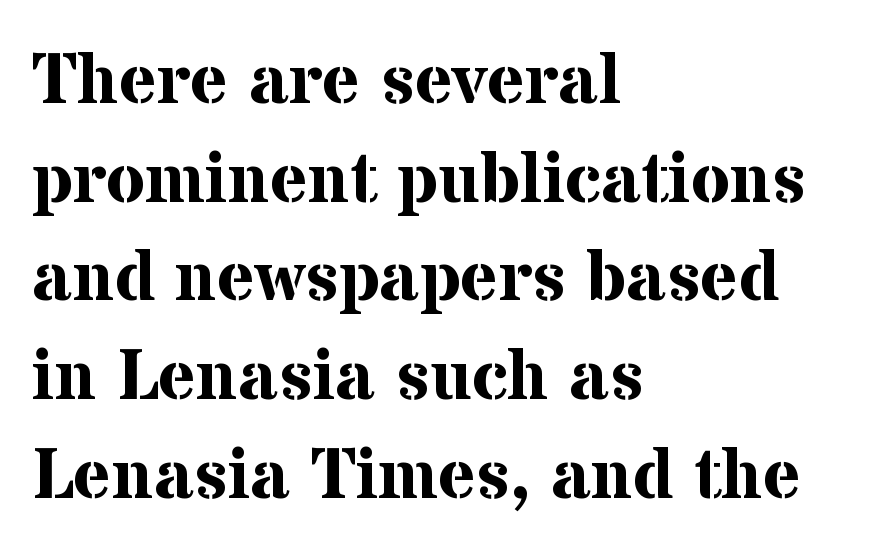
{"serif": "yes", "italic": "no", "bold": "yes", "weight": "bold", "width": "normal", "stroke_contrast": "medium", "x_height": "medium", "monospaced": "no", "underline": "no", "align": "left", "line_spacing": "normal", "line_spacing_ratio": 1.37, "letter_spacing": "normal", "letter_spacing_em": 0.0, "glyph_px": 72}
